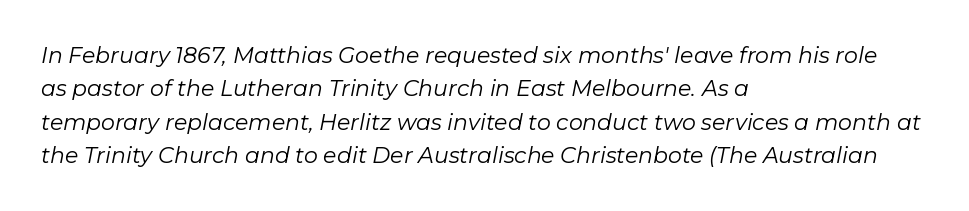
Only glyphs here, with clear space below each row. These lines keep a tight, regular rhythm from letter to letter. Rows of type keep a routine distance in the vertical direction. Summary of weight: not heavy and not bold.
